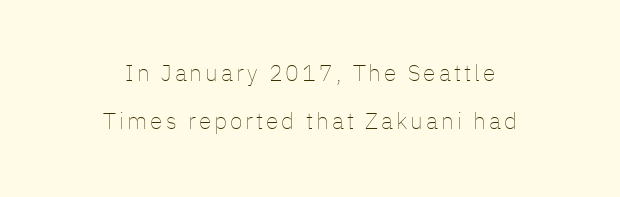
The image shows 23 px text type, upright; set centered, loose line spacing (2.08x), not underlined.
